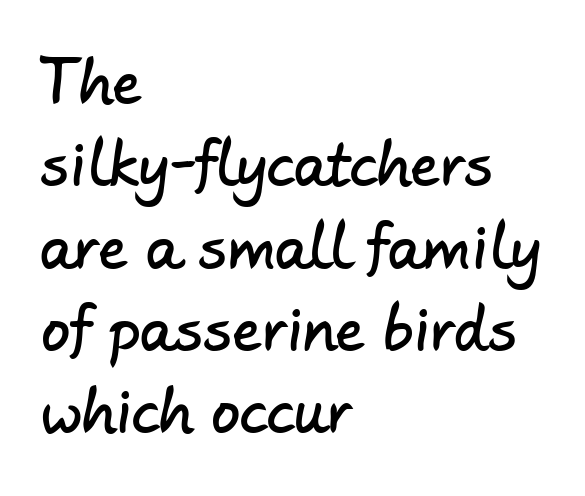
The image shows 58 px sans-serif type; set left-aligned, normal line spacing (1.42x), normal letter spacing, not underlined; low stroke contrast and a small x-height.
